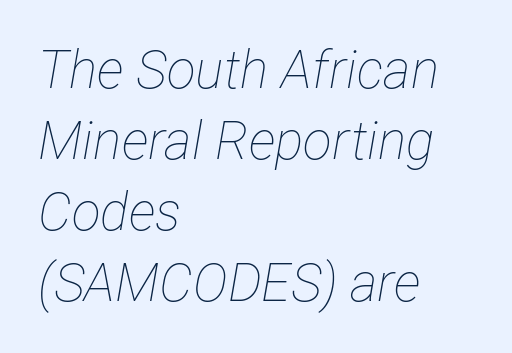
The image shows 53 px thin, condensed type, italic (leaning right); set left-aligned, normal line spacing (1.34x), normal letter spacing, not underlined; low stroke contrast and a medium x-height.
